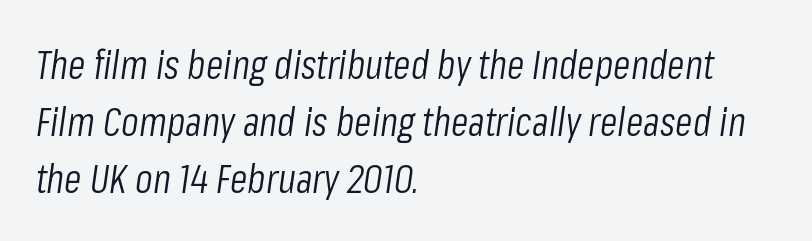
Does the lettering tilt? It does — this is italic. Students, observe: this is what conventionally led text looks like. A light-to-regular cut is what we see here. Underlining? Definitely not there.
